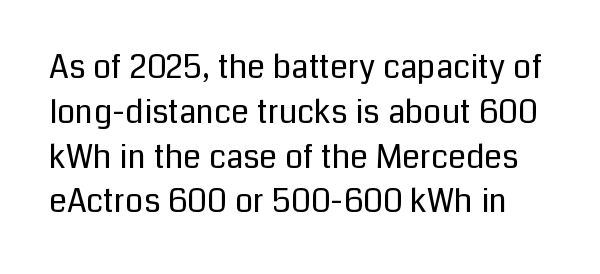
The image shows 32 px regular-weight sans-serif type, upright; set normal line spacing (1.4x), normal letter spacing, not underlined; low stroke contrast and a medium x-height.
